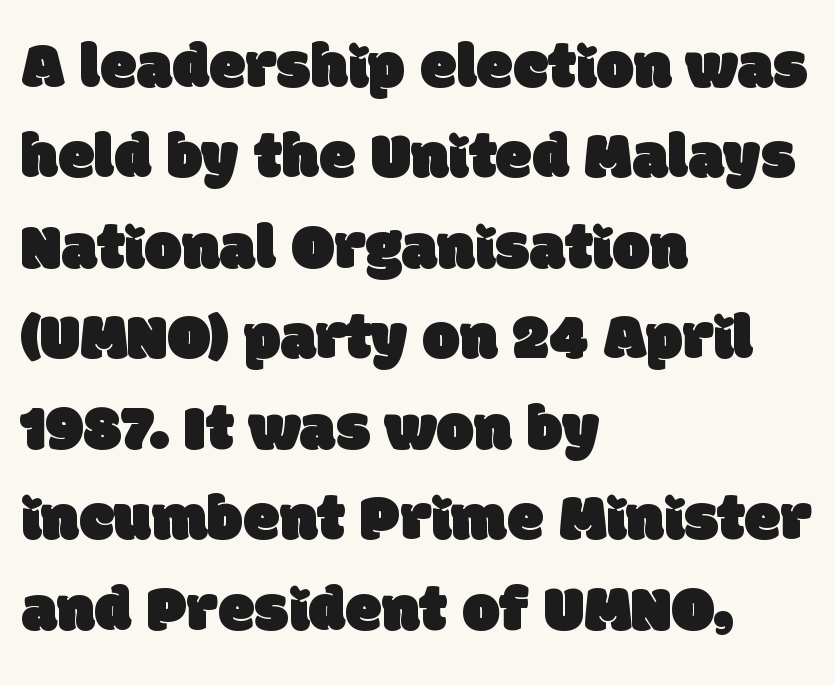
Descender tails drop into unmarked territory. Horizontal bands of white between lines are of average thickness. Serifs: no, the terminals of the letterforms are clean. This sample has the flowing, uneven cadence of proportional lettering. The gaps between neighbouring characters are ordinary and unremarkable.
